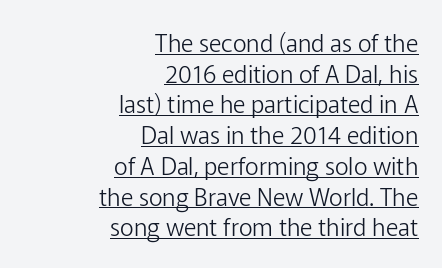
Q: Is the text bold? A: No.
Q: Is the text italic (slanted)? A: No, it is upright.
Q: Is the text underlined? A: Yes.
Q: How is the paragraph aligned? A: Right-aligned.
Q: Is the spacing between letters normal or unusually wide? A: Normal.
Q: Is the spacing between lines tight, normal or loose? A: Normal.
